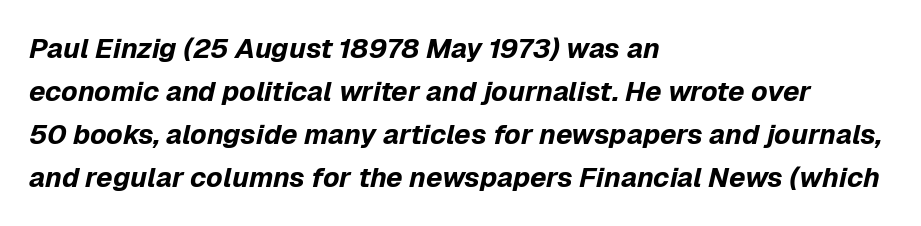
Q: Is the text bold? A: Yes.
Q: Is the text italic (slanted)? A: Yes, it leans right by about 12 degrees.
Q: Is the text underlined? A: No.
Q: How is the paragraph aligned? A: Left-aligned.
Q: Is the spacing between letters normal or unusually wide? A: Normal.
Q: Is the spacing between lines tight, normal or loose? A: Normal.
Q: Width (condensed, normal, or wide)? A: Normal.
Q: Stroke contrast? A: Low.
Q: x-height? A: Medium.
Q: Monospaced? A: No.
